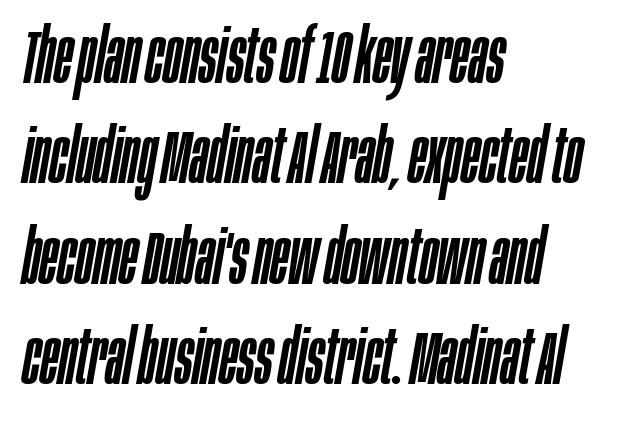
{"italic": "yes", "lean": "right", "slant_degrees": 10, "width": "condensed", "stroke_contrast": "low", "x_height": "large", "monospaced": "no", "underline": "no", "align": "left", "line_spacing": "normal", "line_spacing_ratio": 1.34, "letter_spacing": "normal", "letter_spacing_em": 0.0, "glyph_px": 75}
